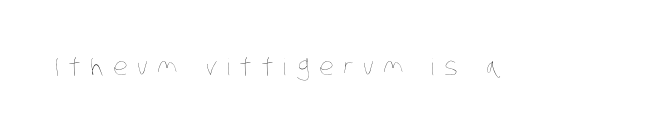
Q: Is the text bold? A: No.
Q: Is the text underlined? A: No.
Q: Is the spacing between letters normal or unusually wide? A: Unusually wide.
